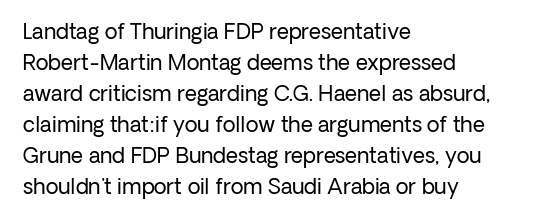
No chunkiness to these letters — they're not bold. The area under the type is left untouched. This rendering uses left alignment, leaving the right contour irregular. The font's upright variant was chosen for this text. Compared with typical body copy, the letter spacing here is the same.
